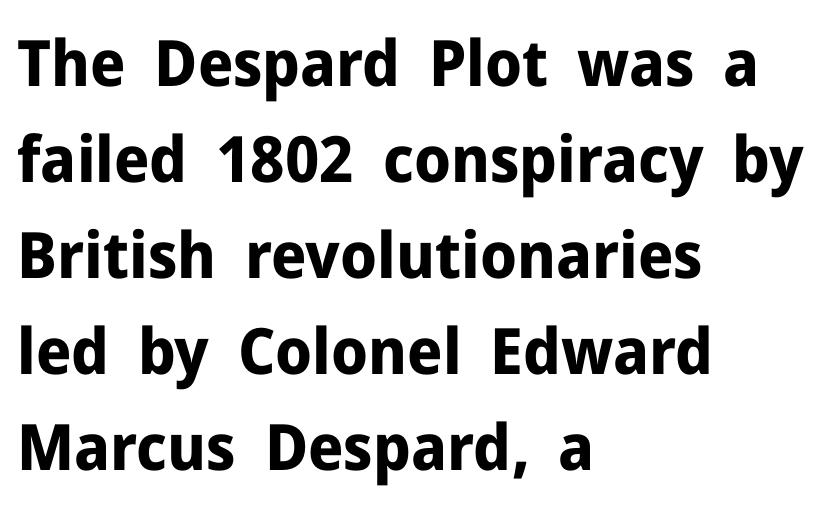
Students, this is bold: see how much ink each stroke carries. The typesetter chose a ragged-right arrangement here. The type is set solid horizontally, with unmodified tracking. No word sits above an underline. Rendered with straight, roman letterforms.
